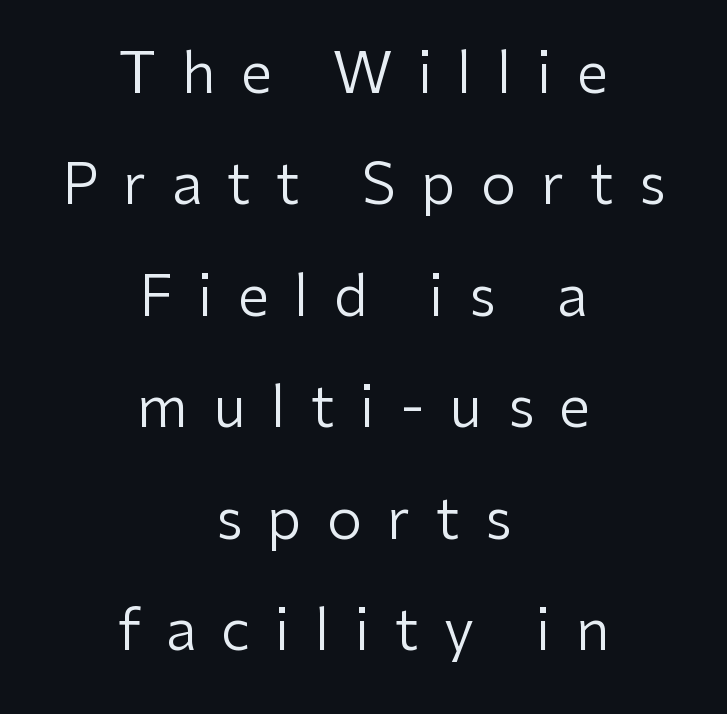
Compared with a flush-left layout, this one balances lines on the center instead. The space beneath each line is pristine and unruled. Compared with typical paragraphs, the rows here are farther apart. You could only call the tracking loose — the letters float apart.
